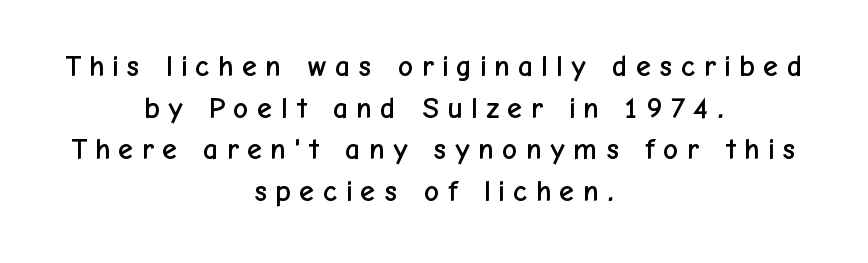
{"serif": "no", "italic": "no", "width": "normal", "stroke_contrast": "low", "x_height": "medium", "monospaced": "no", "underline": "no", "align": "center", "line_spacing": "normal", "line_spacing_ratio": 1.39, "letter_spacing": "wide", "letter_spacing_em": 0.24, "glyph_px": 30}
